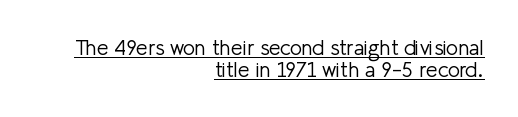
The designer dialed line spacing down below the default. Nobody touched the tracking dial on this one. Glance below the letters and you will spot a drawn line. Is this a heavy cut? Hardly; it is regular or lighter. Short and long lines alike share a common ending point at right. Every stem runs plumb, perpendicular to the baseline.
